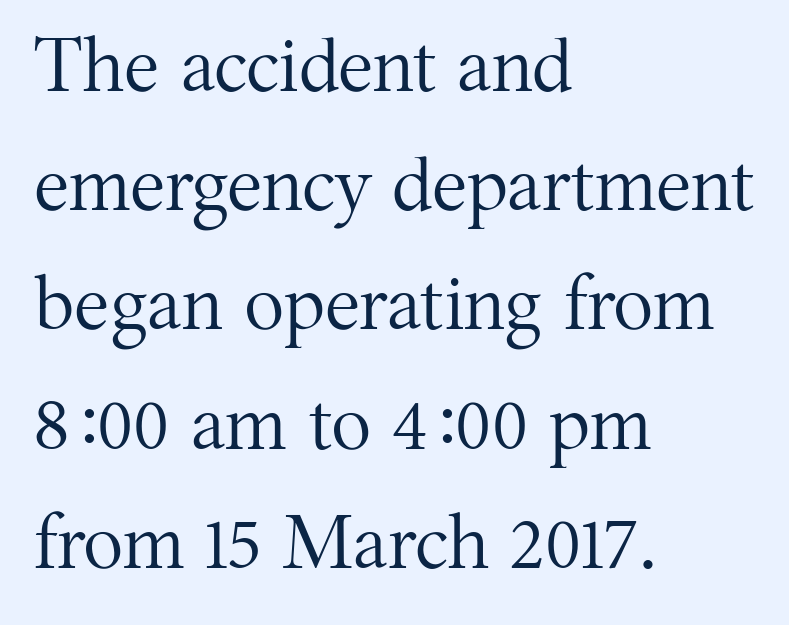
The paragraph shown leans on its left margin. Observe the serifs anchoring each vertical stroke in this sample. Italic: no, the glyphs are upright roman. A typesetter would call this zero additional tracking.
